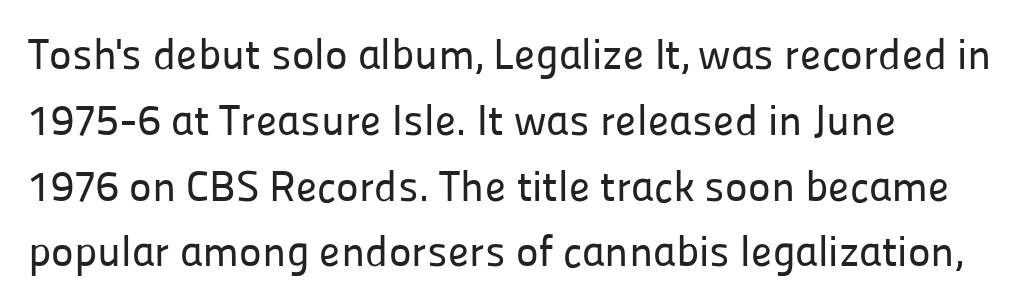
The face used here is proportionally spaced, like ordinary book or web type. Stroke terminals: plain, sans-serif. Baseline-to-baseline distance is the conventional proportion of letter height. Tall strokes in this sample are plumb rather than angled. The line texture is even and compact thanks to regular tracking.
